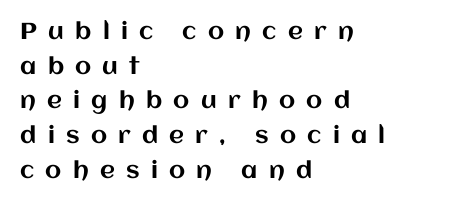
{"italic": "no", "underline": "no", "align": "left", "line_spacing": "normal", "line_spacing_ratio": 1.51, "letter_spacing": "wide", "letter_spacing_em": 0.49, "glyph_px": 23}
